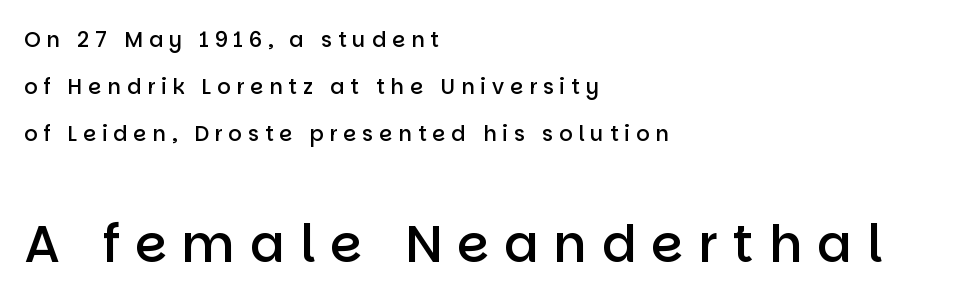
{"serif": "no", "italic": "no", "bold": "semi", "weight": "semibold", "width": "normal", "stroke_contrast": "low", "x_height": "large", "monospaced": "no", "underline": "no", "align": "left", "line_spacing": "loose", "line_spacing_ratio": 2.25, "letter_spacing": "wide", "letter_spacing_em": 0.28, "larger_block": "second", "size_ratio": 2.48, "glyph_px": 52}
